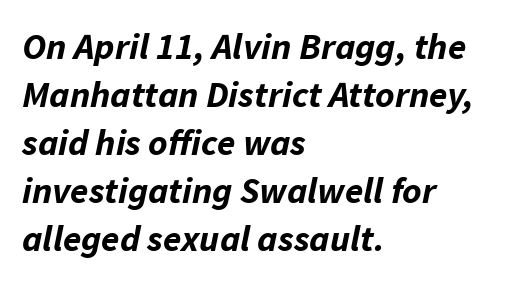
{"italic": "yes", "lean": "right", "slant_degrees": 11, "bold": "yes", "weight": "bold", "width": "normal", "stroke_contrast": "low", "x_height": "medium", "monospaced": "no", "underline": "no", "align": "left", "line_spacing": "normal", "line_spacing_ratio": 1.3, "letter_spacing": "normal", "letter_spacing_em": 0.0, "glyph_px": 37}
